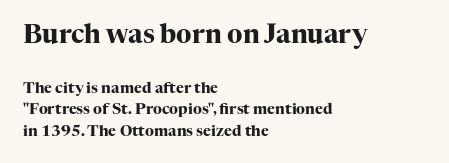
The image shows 26 px bold type, upright; set left-aligned, normal line spacing (1.43x), normal letter spacing, not underlined; the first (top) block is 1.73x larger.
